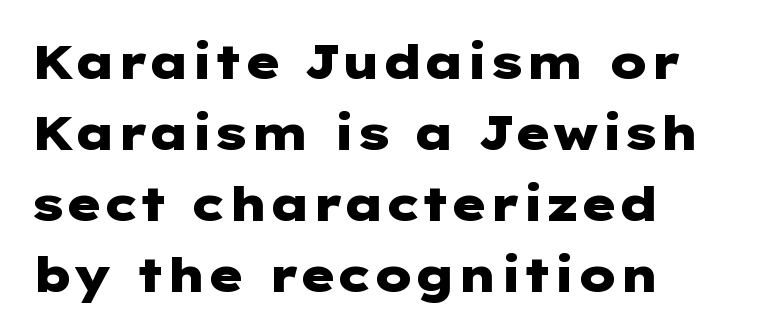
{"serif": "no", "italic": "no", "bold": "yes", "weight": "heavy", "width": "wide", "stroke_contrast": "low", "x_height": "medium", "underline": "no", "line_spacing": "normal", "line_spacing_ratio": 1.48, "letter_spacing": "normal", "letter_spacing_em": 0.0, "glyph_px": 48}
